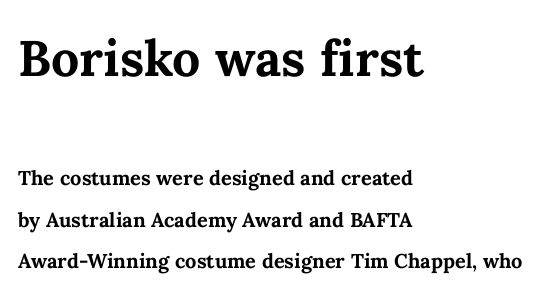
Q: Is the text bold? A: Yes.
Q: Is the text italic (slanted)? A: No, it is upright.
Q: Is the text underlined? A: No.
Q: How is the paragraph aligned? A: Left-aligned.
Q: Is the spacing between letters normal or unusually wide? A: Normal.
Q: Is the spacing between lines tight, normal or loose? A: Loose.
Q: Which block of text is set in a larger size, the first (top) or the second (bottom)? A: The first (top) one.
Q: Width (condensed, normal, or wide)? A: Normal.
Q: Stroke contrast? A: Medium.
Q: x-height? A: Medium.
Q: Monospaced? A: No.
